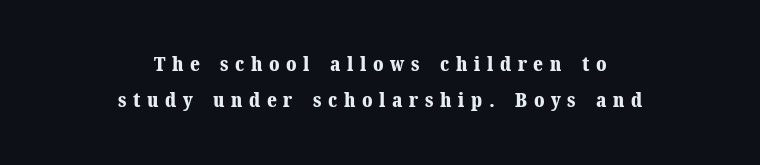
What weight is shown? A full bold with thick strokes. Ascenders rise straight up at ninety degrees. Each row of text sits above clean, open space. The horizontal fit of the characters is loose and conspicuously gappy. The passage is arranged like a title page — every line centered.
